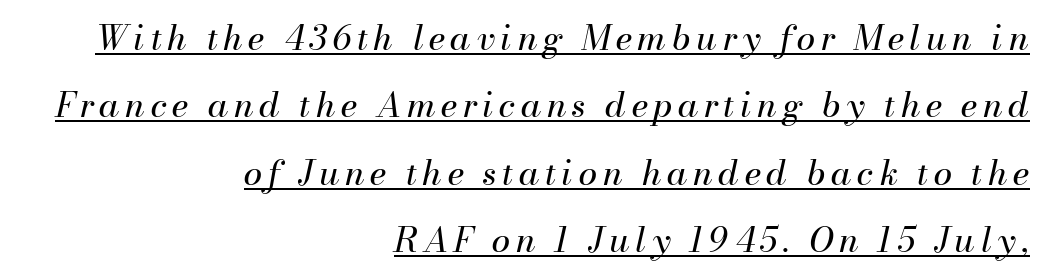
{"italic": "yes", "lean": "right", "slant_degrees": 13, "bold": "no", "weight": "regular", "width": "normal", "stroke_contrast": "medium", "x_height": "small", "monospaced": "no", "underline": "yes", "align": "right", "line_spacing": "loose", "line_spacing_ratio": 1.98, "glyph_px": 34}
